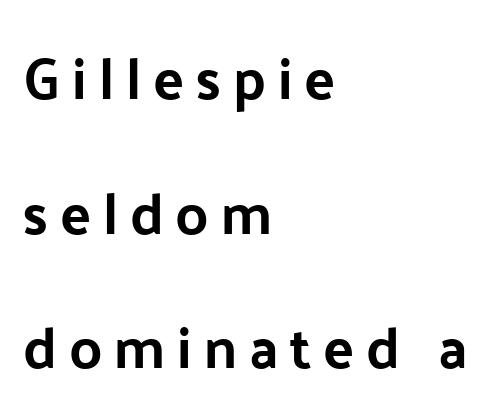
Q: Is the text italic (slanted)? A: No, it is upright.
Q: Is the typeface a serif or a sans-serif typeface? A: Sans-serif.
Q: Is the text underlined? A: No.
Q: How is the paragraph aligned? A: Left-aligned.
Q: Is the spacing between letters normal or unusually wide? A: Unusually wide.
Q: Is the spacing between lines tight, normal or loose? A: Loose.
Q: Width (condensed, normal, or wide)? A: Normal.
Q: Stroke contrast? A: Low.
Q: x-height? A: Medium.
Q: Monospaced? A: No.
